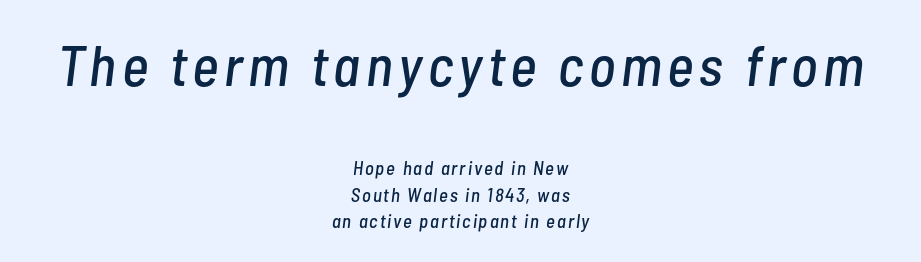
Q: Is the text italic (slanted)? A: Yes, it leans right by about 7 degrees.
Q: Is the text underlined? A: No.
Q: How is the paragraph aligned? A: Centered.
Q: Is the spacing between lines tight, normal or loose? A: Normal.
Q: Which block of text is set in a larger size, the first (top) or the second (bottom)? A: The first (top) one.
Q: Width (condensed, normal, or wide)? A: Condensed.
Q: Stroke contrast? A: Low.
Q: x-height? A: Medium.
Q: Monospaced? A: No.
